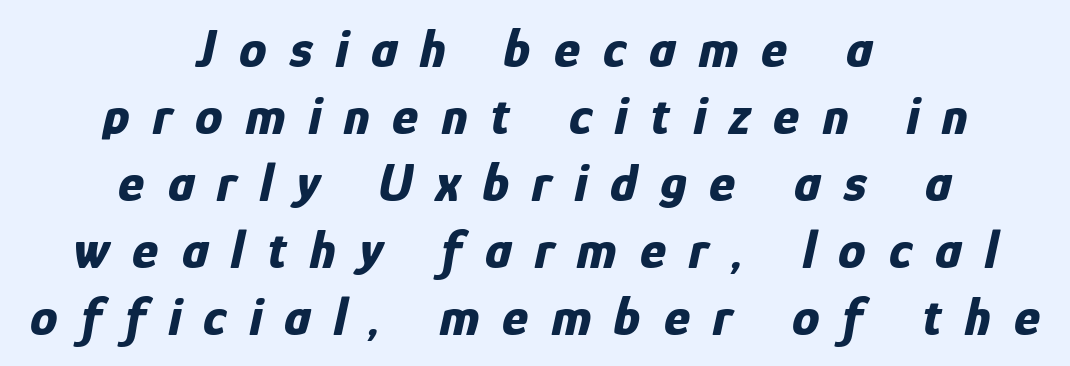
{"italic": "yes", "lean": "right", "slant_degrees": 12, "bold": "yes", "weight": "bold", "width": "condensed", "stroke_contrast": "low", "x_height": "medium", "monospaced": "no", "underline": "no", "align": "center", "line_spacing_ratio": 1.22, "letter_spacing": "wide", "letter_spacing_em": 0.42, "glyph_px": 55}
